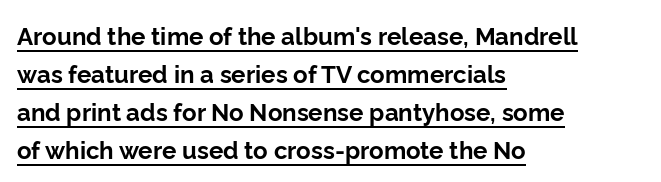
The image shows 24 px bold type, upright; set left-aligned, normal line spacing (1.58x), normal letter spacing, underlined.
